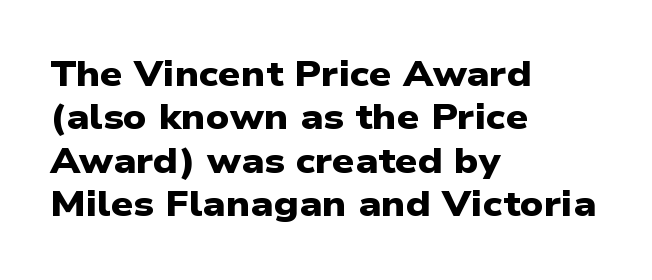
The image shows 35 px heavy, wide sans-serif type; set left-aligned, line spacing 1.24x, normal letter spacing, not underlined; low stroke contrast and a medium x-height.
